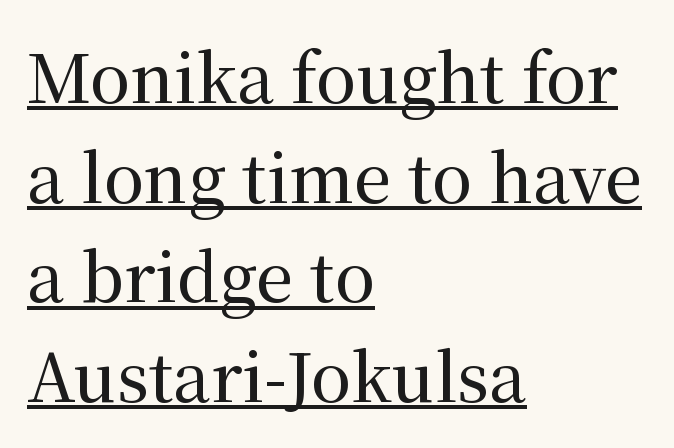
The image shows 66 px serif type, upright; set left-aligned, normal line spacing (1.51x), normal letter spacing, underlined; medium stroke contrast and a medium x-height.
